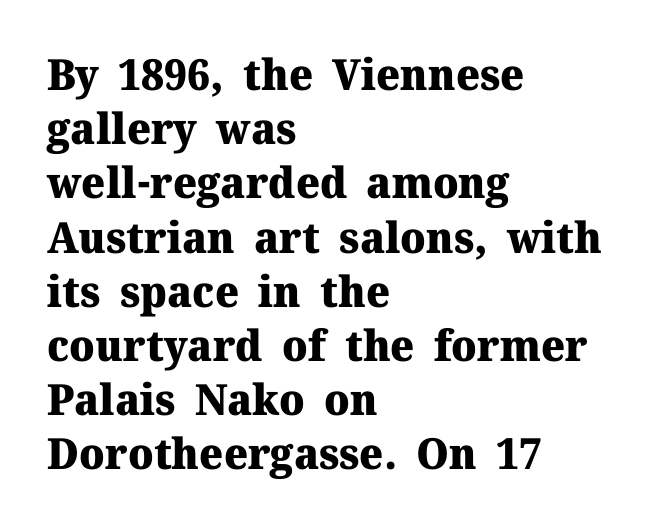
The image shows 43 px heavy serif type, upright; set left-aligned, normal line spacing (1.26x), normal letter spacing, not underlined; medium stroke contrast and a medium x-height.
